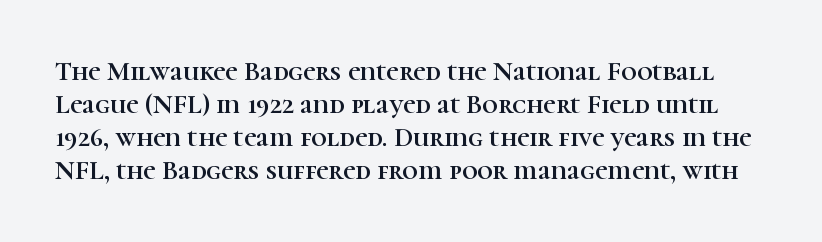
Q: Is the text italic (slanted)? A: No, it is upright.
Q: Is the text underlined? A: No.
Q: Is the spacing between letters normal or unusually wide? A: Normal.
